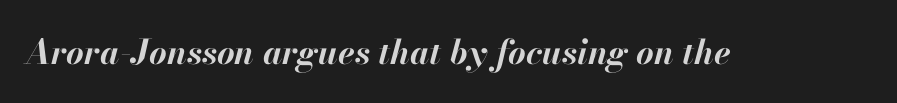
The image shows 34 px bold type, italic (leaning right); set normal letter spacing, not underlined; high stroke contrast and a small x-height.
